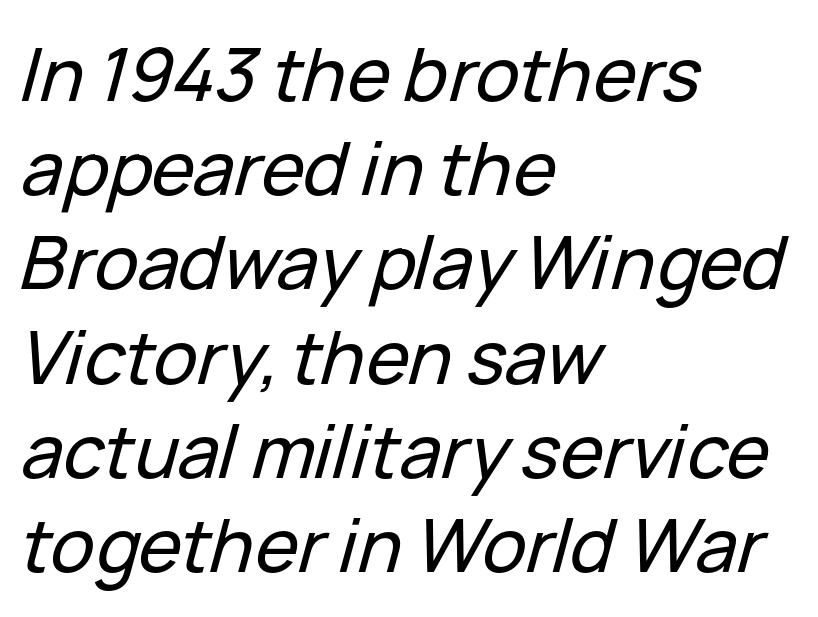
The image shows 73 px text type, italic (leaning right); set left-aligned, normal line spacing (1.29x), normal letter spacing, not underlined; low stroke contrast and a medium x-height.
